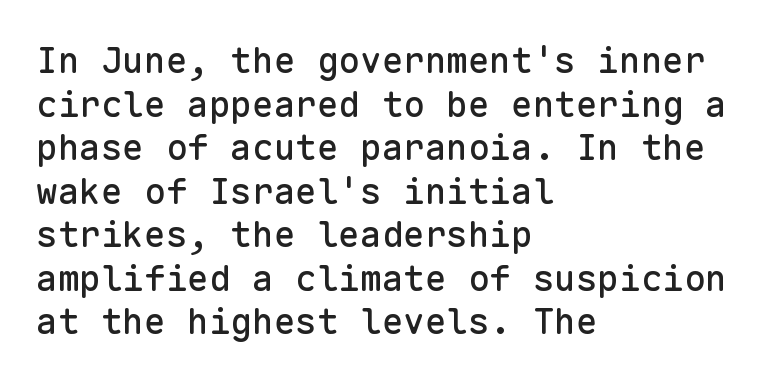
The foot of each line stays bare and open. Designer's note — italics off, roman on. Each letter, wide or thin by design, is forced into the same width here. The rendering anchors every line to the left-hand side. In terms of letterspacing, this is plain default setting.
